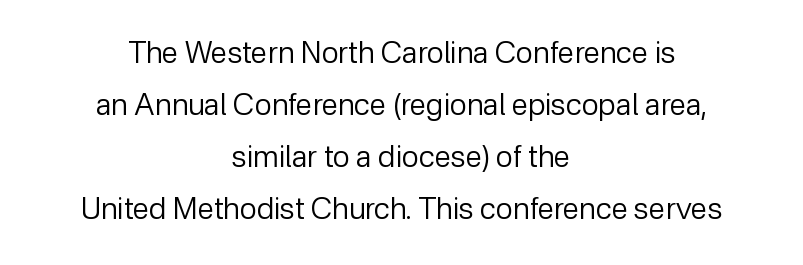
Q: Is the text bold? A: No.
Q: Is the text italic (slanted)? A: No, it is upright.
Q: Is the typeface a serif or a sans-serif typeface? A: Sans-serif.
Q: Is the text underlined? A: No.
Q: How is the paragraph aligned? A: Centered.
Q: Is the spacing between letters normal or unusually wide? A: Normal.
Q: Width (condensed, normal, or wide)? A: Normal.
Q: Stroke contrast? A: Low.
Q: x-height? A: Medium.
Q: Monospaced? A: No.
